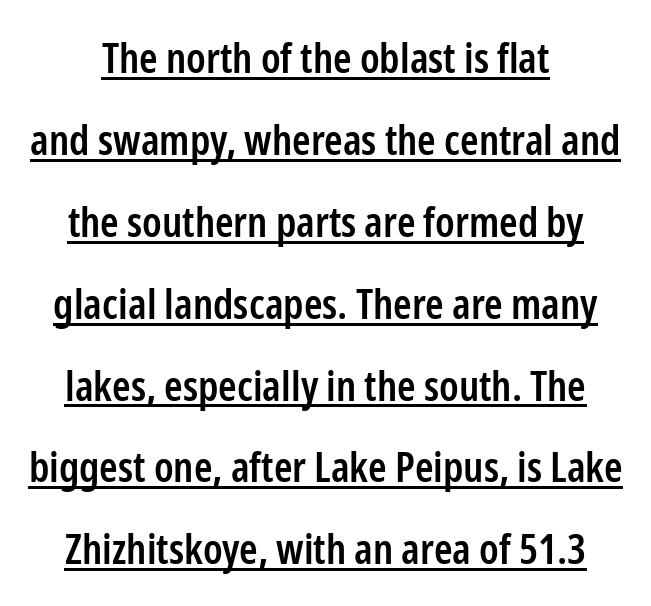
Q: Is the text bold? A: Semi-bold.
Q: Is the text italic (slanted)? A: No, it is upright.
Q: Is the typeface a serif or a sans-serif typeface? A: Sans-serif.
Q: Is the text underlined? A: Yes.
Q: Is the spacing between letters normal or unusually wide? A: Normal.
Q: Is the spacing between lines tight, normal or loose? A: Loose.
Q: Width (condensed, normal, or wide)? A: Condensed.
Q: Stroke contrast? A: Low.
Q: x-height? A: Medium.
Q: Monospaced? A: No.
